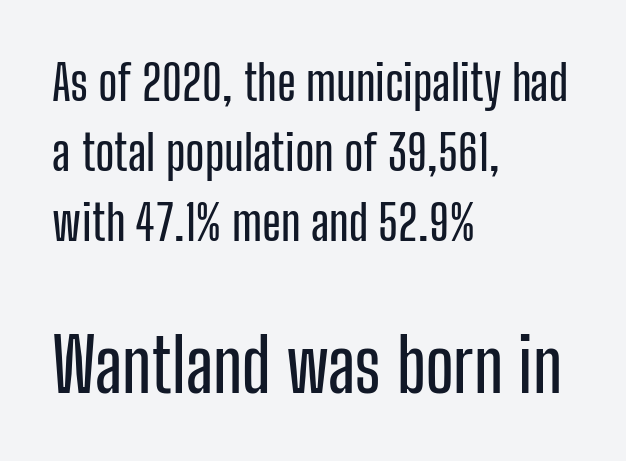
{"serif": "no", "italic": "no", "width": "condensed", "stroke_contrast": "low", "x_height": "medium", "monospaced": "no", "underline": "no", "align": "left", "line_spacing": "normal", "line_spacing_ratio": 1.43, "letter_spacing": "normal", "letter_spacing_em": 0.0, "larger_block": "second", "size_ratio": 1.49, "glyph_px": 73}
